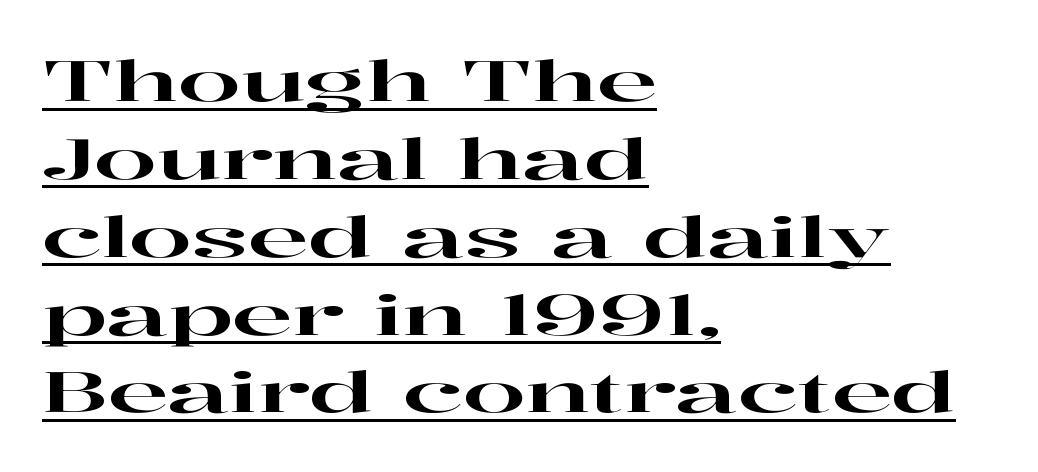
Like a heading marked for emphasis, these lines bear an underscore. Is this a fixed-width face? No — the glyphs have proportional, varying widths. Compared with typical paragraphs, the rows here are spaced about the same. Do the letters lean? They stand straight.
